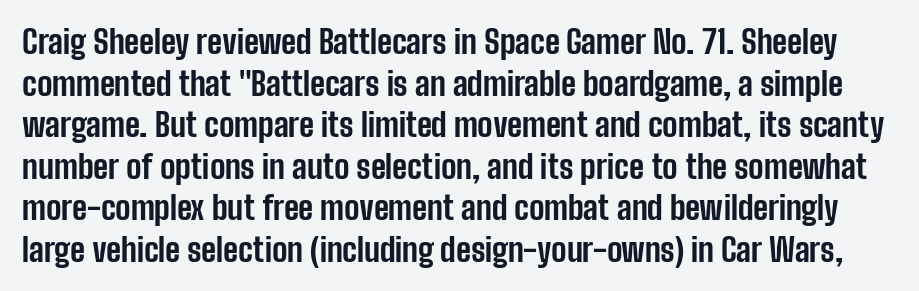
Q: Is the text bold? A: Yes.
Q: Is the text italic (slanted)? A: No, it is upright.
Q: Is the typeface a serif or a sans-serif typeface? A: Sans-serif.
Q: Is the text underlined? A: No.
Q: Is the spacing between letters normal or unusually wide? A: Normal.
Q: Is the spacing between lines tight, normal or loose? A: Normal.
Q: Width (condensed, normal, or wide)? A: Condensed.
Q: Stroke contrast? A: Low.
Q: x-height? A: Medium.
Q: Monospaced? A: No.
